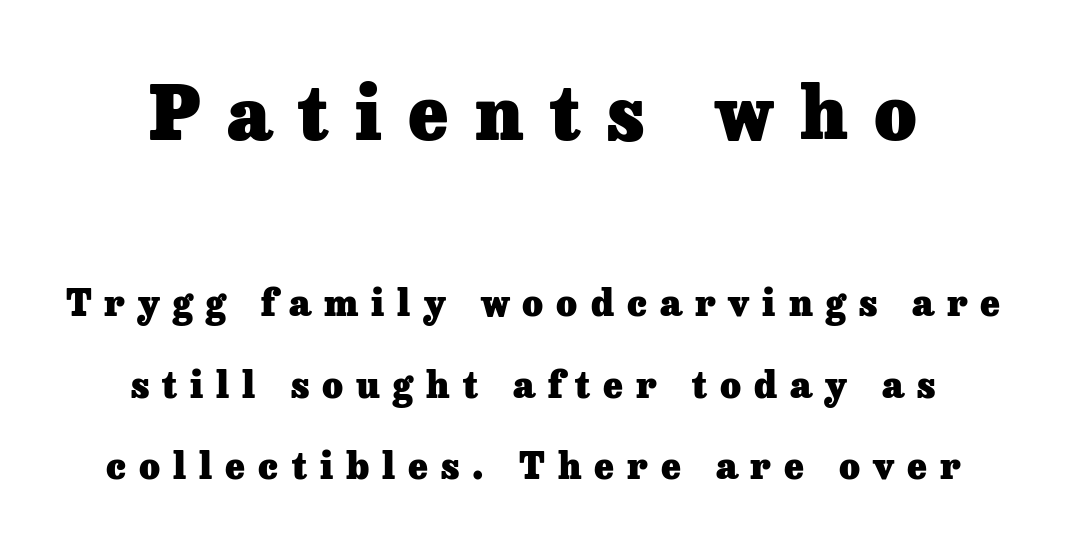
The image shows 73 px heavy serif type, upright; set centered, loose line spacing (2.26x), unusually wide letter spacing (+0.36 em), not underlined; the first (top) block is 2.03x larger; low stroke contrast and a medium x-height.
